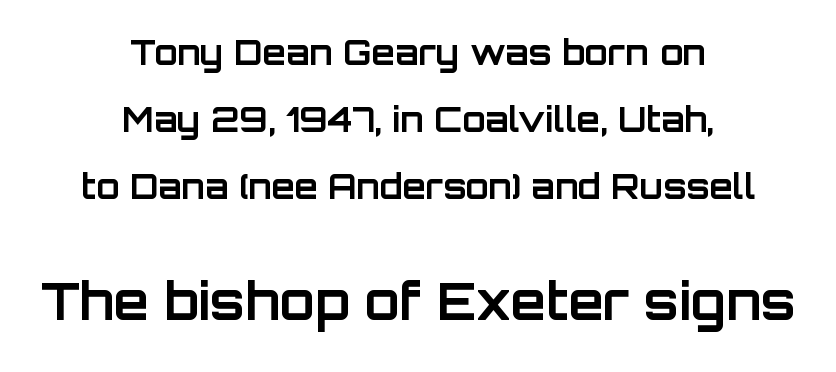
Q: Is the text bold? A: Yes.
Q: Is the text italic (slanted)? A: No, it is upright.
Q: Is the typeface a serif or a sans-serif typeface? A: Sans-serif.
Q: Is the text underlined? A: No.
Q: How is the paragraph aligned? A: Centered.
Q: Is the spacing between letters normal or unusually wide? A: Normal.
Q: Is the spacing between lines tight, normal or loose? A: Loose.
Q: Which block of text is set in a larger size, the first (top) or the second (bottom)? A: The second (bottom) one.
Q: Width (condensed, normal, or wide)? A: Normal.
Q: Stroke contrast? A: Low.
Q: x-height? A: Large.
Q: Monospaced? A: No.
